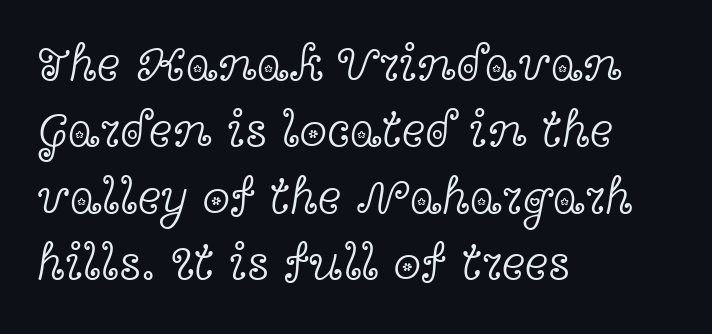
Character widths vary here, with narrow letters taking less room than wide ones. Between one letter and the next there's only the usual sliver of space. Rule under the text: the space is simply empty. Line spacing here is normal.
